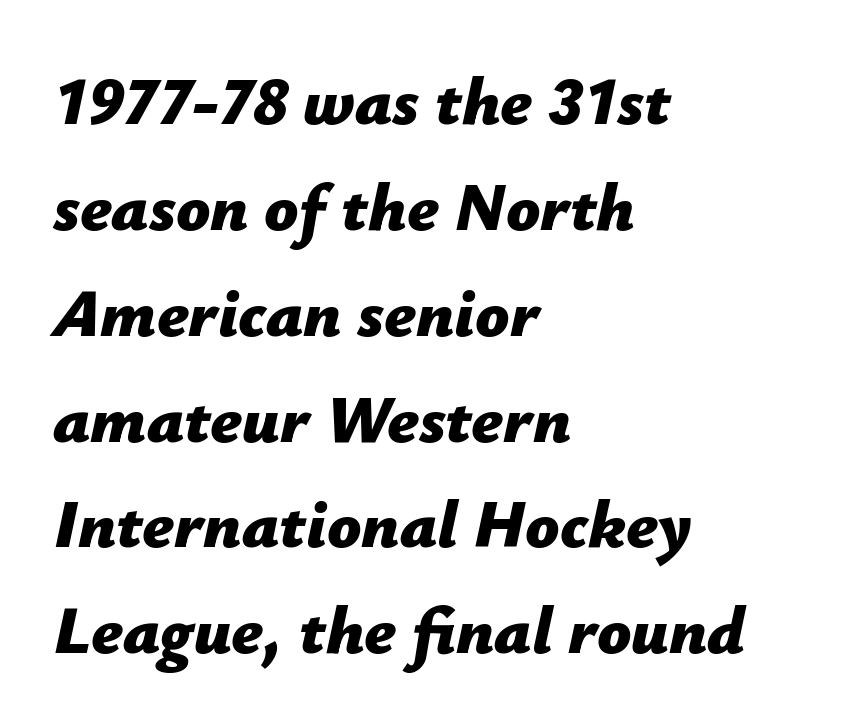
{"italic": "yes", "lean": "right", "slant_degrees": 12, "bold": "yes", "weight": "bold", "width": "normal", "stroke_contrast": "low", "x_height": "medium", "monospaced": "no", "underline": "no", "align": "left", "line_spacing": "normal", "line_spacing_ratio": 1.58, "letter_spacing": "normal", "letter_spacing_em": 0.0, "glyph_px": 67}
